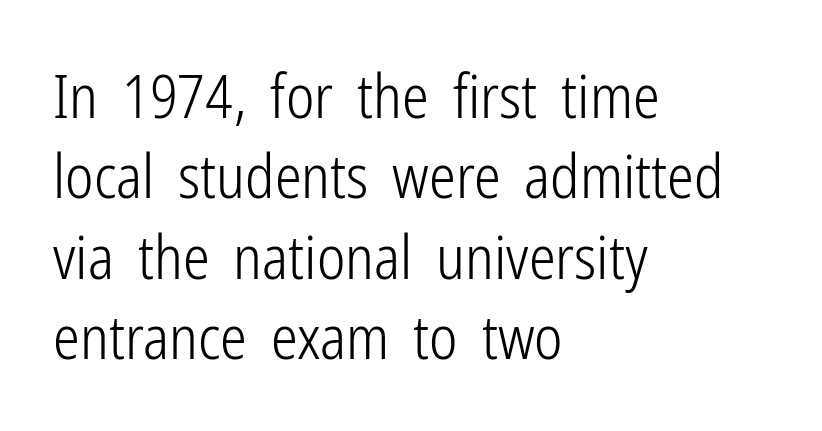
Q: Is the text bold? A: No.
Q: Is the text italic (slanted)? A: No, it is upright.
Q: Is the typeface a serif or a sans-serif typeface? A: Sans-serif.
Q: Is the text underlined? A: No.
Q: How is the paragraph aligned? A: Left-aligned.
Q: Is the spacing between letters normal or unusually wide? A: Normal.
Q: Is the spacing between lines tight, normal or loose? A: Normal.
Q: Width (condensed, normal, or wide)? A: Condensed.
Q: Stroke contrast? A: Low.
Q: x-height? A: Medium.
Q: Monospaced? A: No.
